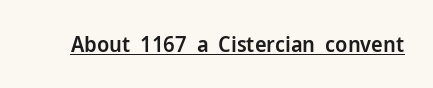
{"italic": "no", "bold": "semi", "underline": "yes", "letter_spacing": "normal", "letter_spacing_em": 0.0, "glyph_px": 22}
